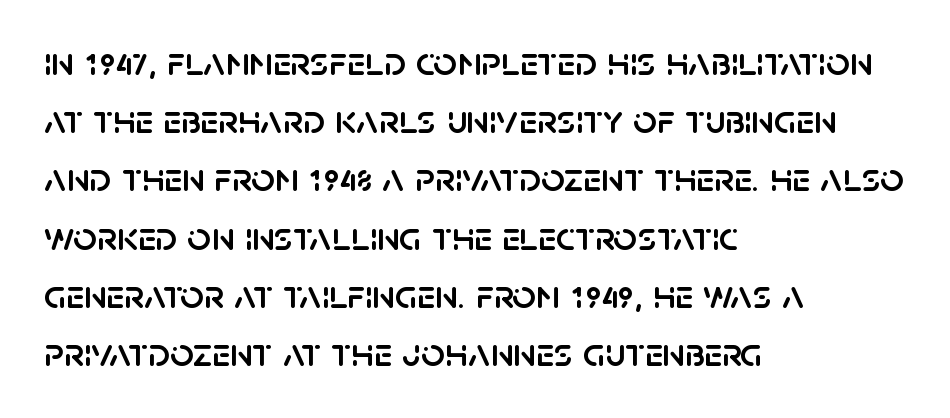
Type style note: lacks serifs. Do the characters align in a grid? No, the font is proportional. The type is set solid horizontally, with unmodified tracking. Alignment: flush left. Is there much room between lines? A standard amount, neither cramped nor airy. Is there any slant? The stems are plumb.
